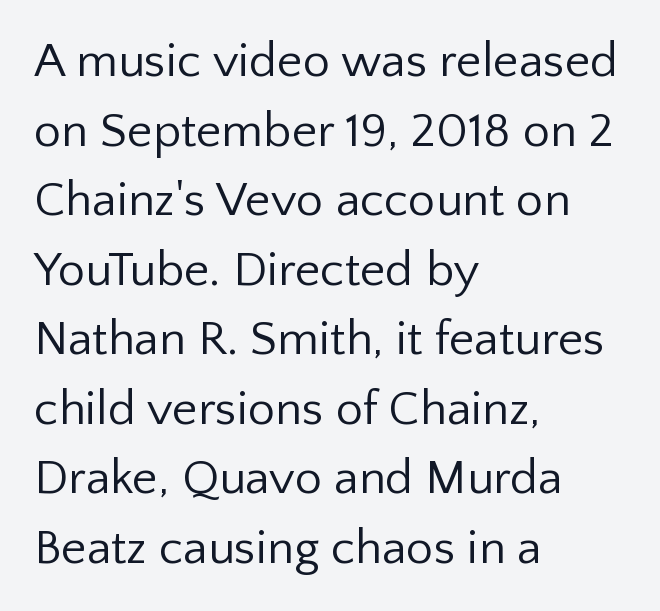
The image shows 49 px regular-weight sans-serif type, upright; set left-aligned, normal line spacing (1.42x), normal letter spacing, not underlined; low stroke contrast and a medium x-height.
